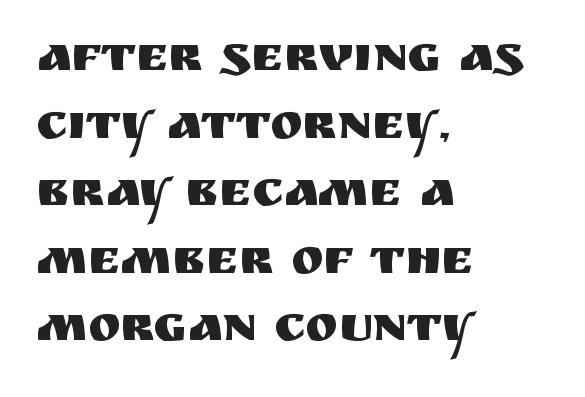
These lines keep a tight, regular rhythm from letter to letter. Descenders are the only things crossing below the line. The letters advance in unequal steps, a hallmark of proportional type. The ragged edge is on the right, which tells us the setting is flush left. One glance says typical: line gaps are just what's usual. Is there any slant? The stems are plumb.
